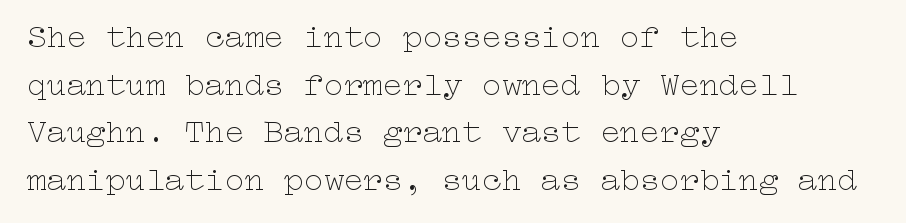
Unbolded letterforms with no extra heft. Words float on clear page, feet unadorned. Nothing unusual about the tracking: characters are spaced as the font intends. In terms of posture, this sample is upright. The rendering anchors every line to the left-hand side. Whoever set this chose a conventional vertical rhythm.
